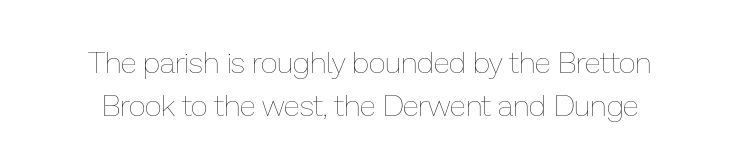
{"italic": "no", "bold": "no", "weight": "thin", "width": "normal", "stroke_contrast": "low", "x_height": "medium", "monospaced": "no", "underline": "no", "line_spacing": "normal", "line_spacing_ratio": 1.44, "letter_spacing": "normal", "letter_spacing_em": 0.0, "glyph_px": 30}
